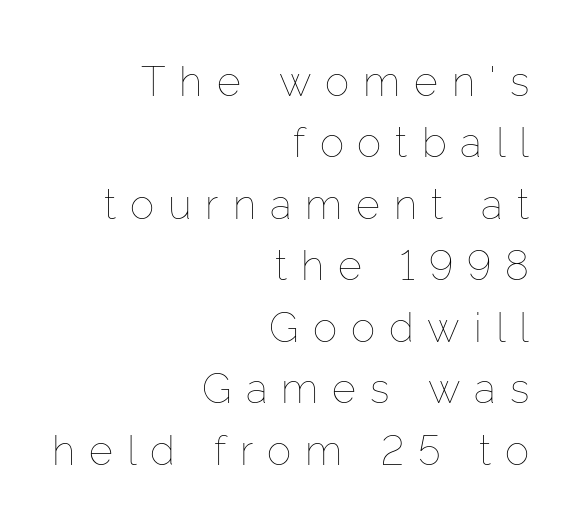
Inter-character spacing is expanded well beyond the font's built-in metrics. The specimen reads as upright at a glance. Stems and bowls with no extra thickness — not bold. The rendering uses natural spacing where letterforms have individual widths. The gap between lines stays unmarked. Each new line begins a customary step beneath the previous one.
